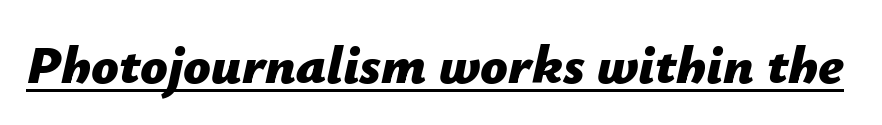
The image shows 54 px bold type, italic (leaning right); set normal letter spacing, underlined; low stroke contrast and a medium x-height.
